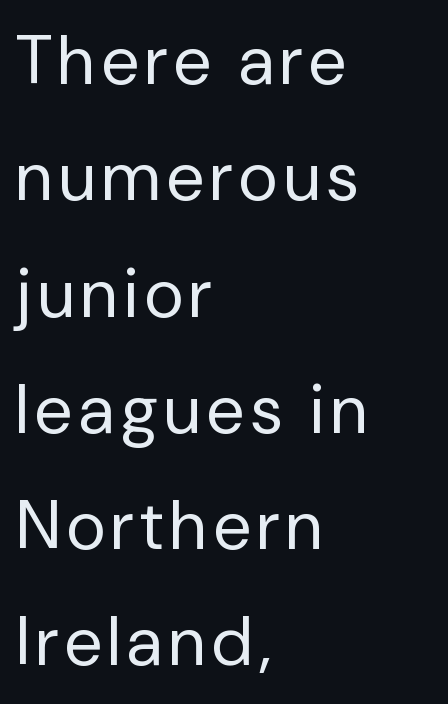
The image shows 68 px regular-weight sans-serif type, upright; set left-aligned, line spacing 1.71x, not underlined; low stroke contrast and a medium x-height.
